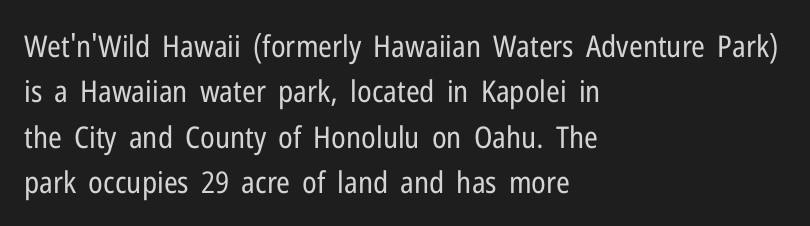
Q: Is the text bold? A: No.
Q: Is the text italic (slanted)? A: No, it is upright.
Q: Is the typeface a serif or a sans-serif typeface? A: Sans-serif.
Q: Is the text underlined? A: No.
Q: How is the paragraph aligned? A: Left-aligned.
Q: Is the spacing between letters normal or unusually wide? A: Normal.
Q: Is the spacing between lines tight, normal or loose? A: Normal.
Q: Width (condensed, normal, or wide)? A: Condensed.
Q: Stroke contrast? A: Low.
Q: x-height? A: Medium.
Q: Monospaced? A: No.
